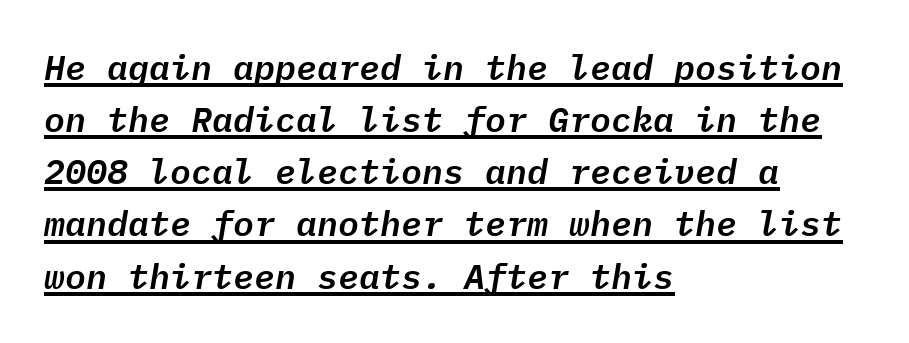
Q: Is the text italic (slanted)? A: Yes, it leans right by about 9 degrees.
Q: Is the text underlined? A: Yes.
Q: How is the paragraph aligned? A: Left-aligned.
Q: Is the spacing between letters normal or unusually wide? A: Normal.
Q: Is the spacing between lines tight, normal or loose? A: Normal.
Q: Width (condensed, normal, or wide)? A: Normal.
Q: Stroke contrast? A: Low.
Q: x-height? A: Medium.
Q: Monospaced? A: Yes.
